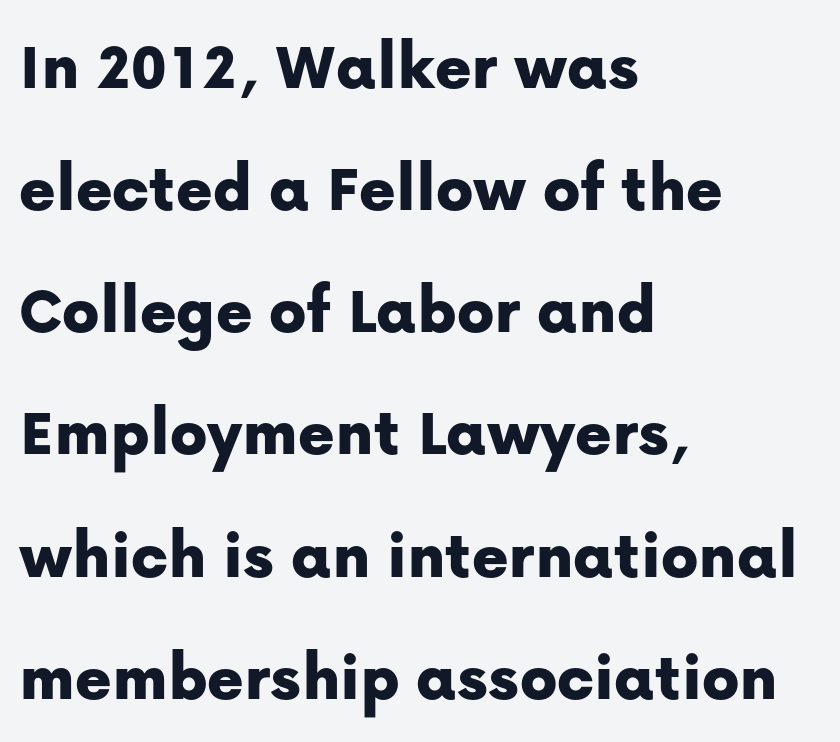
{"serif": "no", "italic": "no", "width": "normal", "stroke_contrast": "low", "x_height": "medium", "monospaced": "no", "underline": "no", "align": "left", "line_spacing_ratio": 1.77, "letter_spacing": "normal", "letter_spacing_em": 0.0, "glyph_px": 69}
